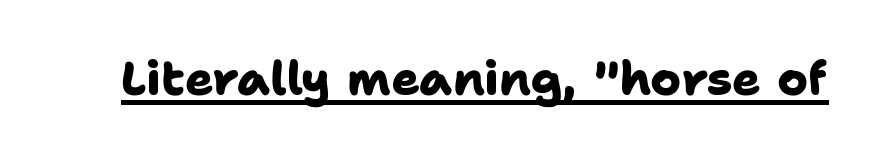
The image shows 47 px heavy sans-serif type; set normal letter spacing, underlined; low stroke contrast and a medium x-height.
